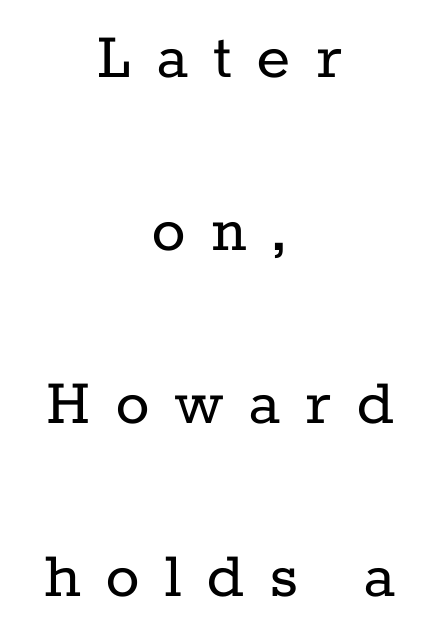
The image shows 70 px regular-weight serif type, upright; set centered, loose line spacing (2.47x), unusually wide letter spacing (+0.37 em), not underlined; low stroke contrast and a medium x-height.
